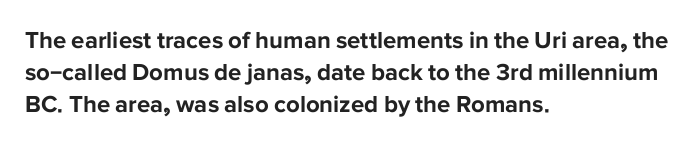
Heavy-handed strokes throughout: this text is bold. Ordinary non-slanted type is in use. The text block is weighted toward the left margin, trailing off unevenly rightward. Students, observe: this is what conventionally led text looks like. Students, note that the glyphs here touch the page at normal intervals. The words here are not underlined.
